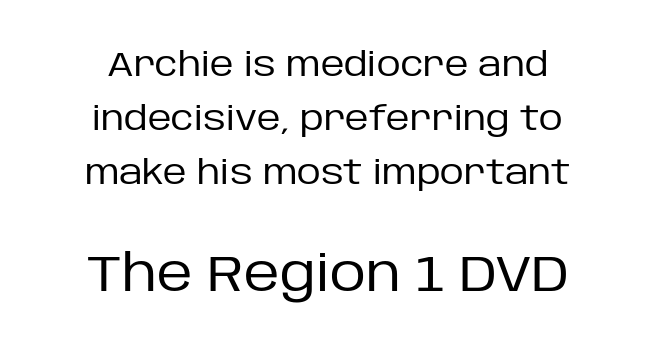
The image shows 50 px regular-weight sans-serif type, upright; set centered, normal line spacing (1.64x), normal letter spacing, not underlined; the second (bottom) block is 1.52x larger; low stroke contrast and a large x-height.
